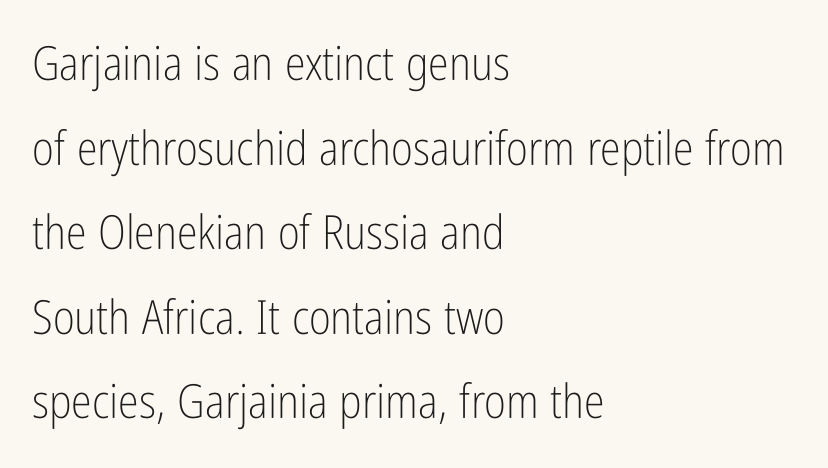
{"serif": "no", "italic": "no", "bold": "no", "weight": "light", "width": "condensed", "stroke_contrast": "low", "x_height": "medium", "monospaced": "no", "underline": "no", "align": "left", "line_spacing_ratio": 1.8, "letter_spacing": "normal", "letter_spacing_em": 0.0, "glyph_px": 47}
